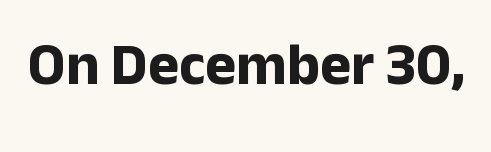
The zone under the glyphs is completely vacant. The designer went with a sans here, leaving each stem footless. A full-strength bold gives these letters their thick strokes. Is there any slant? The stems are plumb. You could not count columns in this text — the font is proportionally spaced.
